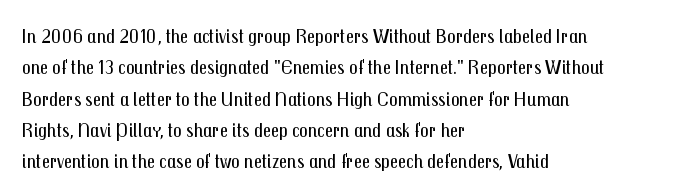
The image shows 21 px text type, upright; set left-aligned, normal line spacing (1.49x), normal letter spacing, not underlined.
